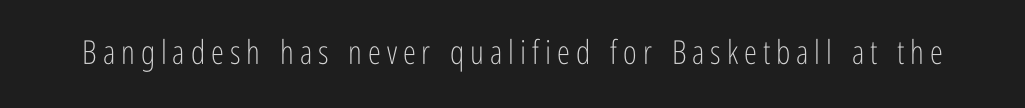
Check where the strokes stop: nothing finishes them off — pure sans. No chunkiness to these letters — they're not bold. Note the varied advance widths — an 'i' is clearly narrower than an 'm'. Letters rest on an invisible, unmarked baseline. Style check: upright.
